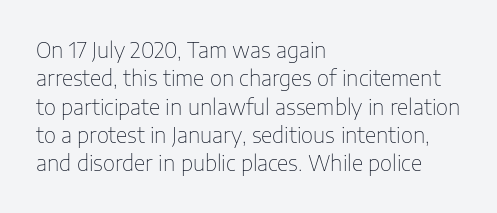
{"italic": "no", "bold": "no", "underline": "no", "align": "left", "line_spacing": "normal", "line_spacing_ratio": 1.35, "letter_spacing": "normal", "letter_spacing_em": 0.0, "glyph_px": 21}
